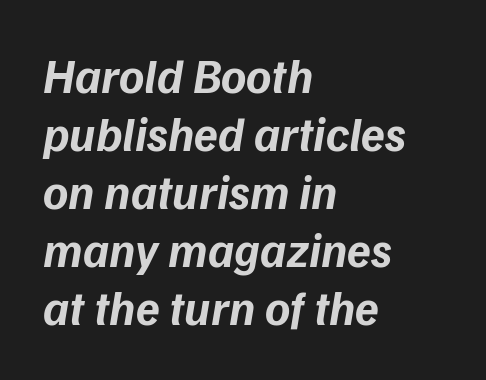
Q: Is the text bold? A: Yes.
Q: Is the text italic (slanted)? A: Yes, it leans right by about 9 degrees.
Q: Is the text underlined? A: No.
Q: How is the paragraph aligned? A: Left-aligned.
Q: Is the spacing between letters normal or unusually wide? A: Normal.
Q: Width (condensed, normal, or wide)? A: Normal.
Q: Stroke contrast? A: Low.
Q: x-height? A: Medium.
Q: Monospaced? A: No.
